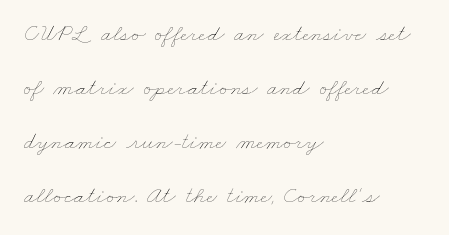
Q: Is the text bold? A: No.
Q: Is the text underlined? A: No.
Q: How is the paragraph aligned? A: Left-aligned.
Q: Is the spacing between letters normal or unusually wide? A: Normal.
Q: Is the spacing between lines tight, normal or loose? A: Loose.
